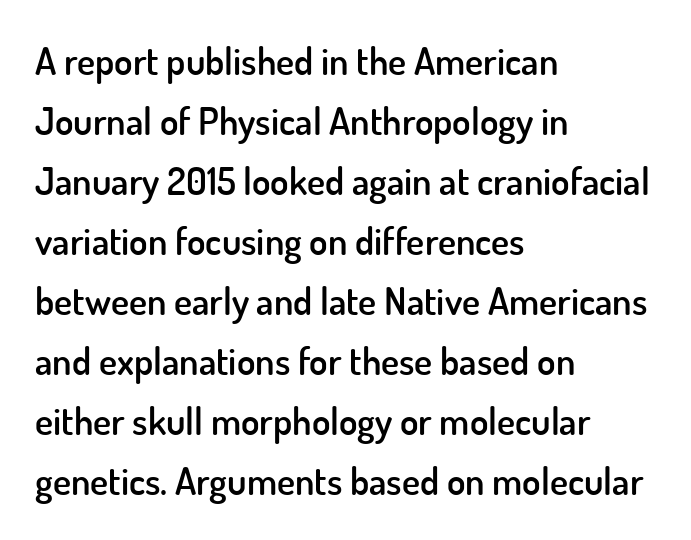
The image shows 38 px semibold sans-serif type, upright; set left-aligned, normal line spacing (1.58x), normal letter spacing, not underlined; low stroke contrast and a small x-height.
